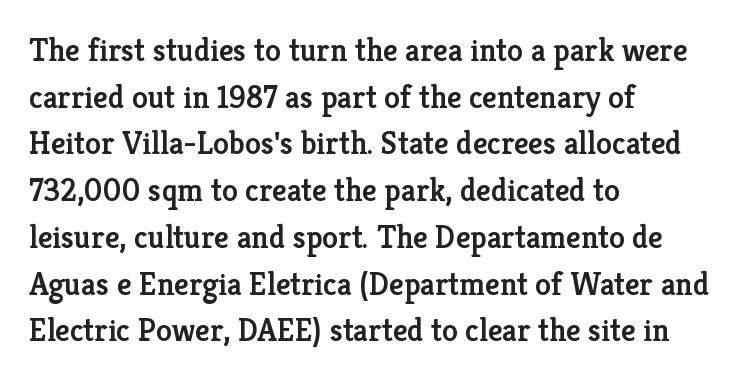
{"serif": "yes", "italic": "no", "bold": "semi", "weight": "semibold", "width": "normal", "stroke_contrast": "low", "x_height": "medium", "monospaced": "no", "underline": "no", "align": "left", "line_spacing": "normal", "line_spacing_ratio": 1.46, "letter_spacing": "normal", "letter_spacing_em": 0.0, "glyph_px": 32}
